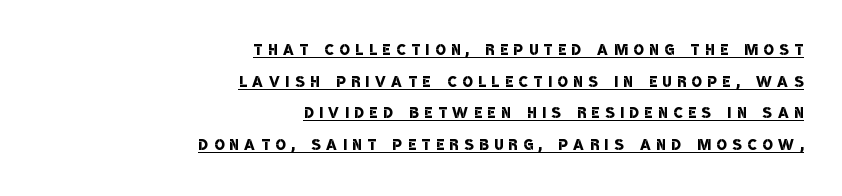
In terms of leading, this rendering sits right in the middle. The passage shown is underscored from start to finish. This rendering uses right alignment, leaving the left contour irregular. This sample uses expanded letter spacing, leaving extra air between glyphs.
